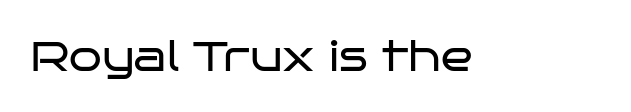
Glyph-to-glyph distance matches everyday printed text. A clean baseline with only descenders dipping below it. Character widths vary here, with narrow letters taking less room than wide ones. Summary of weight: not heavy and not bold. Rendered with straight, roman letterforms. Nope, no serifs anywhere on these letters.
